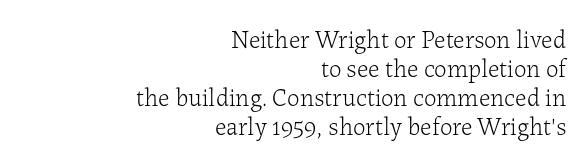
{"italic": "no", "bold": "no", "underline": "no", "align": "right", "line_spacing_ratio": 1.16, "letter_spacing": "normal", "letter_spacing_em": 0.0, "glyph_px": 25}
